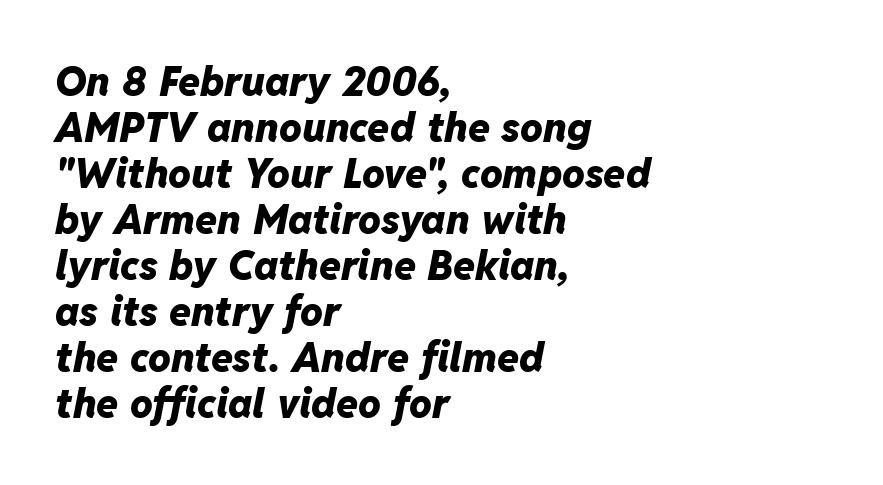
Q: Is the text bold? A: Yes.
Q: Is the text italic (slanted)? A: Yes, it leans right by about 11 degrees.
Q: Is the text underlined? A: No.
Q: How is the paragraph aligned? A: Left-aligned.
Q: Is the spacing between letters normal or unusually wide? A: Normal.
Q: Is the spacing between lines tight, normal or loose? A: Tight.
Q: Width (condensed, normal, or wide)? A: Normal.
Q: Stroke contrast? A: Low.
Q: x-height? A: Medium.
Q: Monospaced? A: No.
